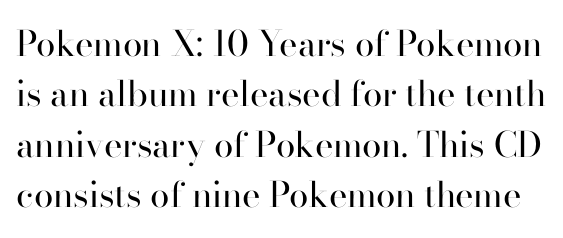
The image shows 35 px regular-weight serif type, upright; set normal line spacing (1.44x), normal letter spacing, not underlined; high stroke contrast and a small x-height.
